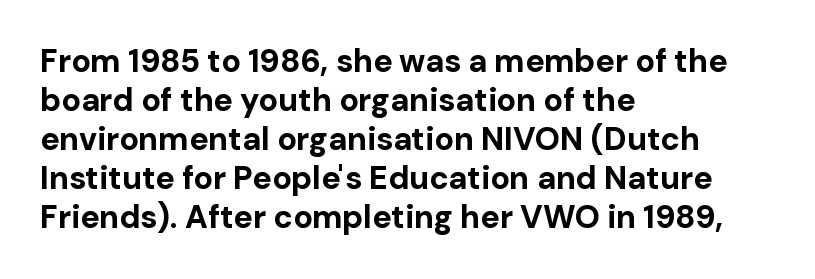
Casual observation: everything's shoved over to the left. Looks like regular typesetting: each glyph gets only the width it needs. Typographically, this falls in the sans-serif category. This is heavy type, rendered in bold. Every stem runs plumb, perpendicular to the baseline. Glance below the letters and you will spot only blank space.
